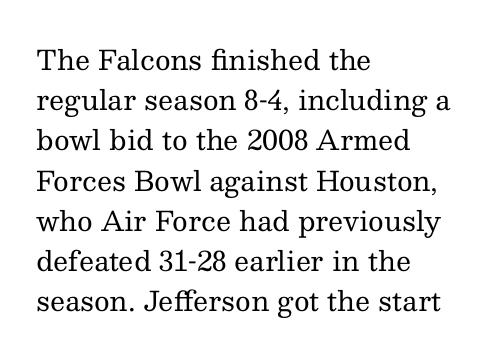
{"italic": "no", "bold": "no", "underline": "no", "align": "left", "line_spacing": "normal", "line_spacing_ratio": 1.49, "letter_spacing": "normal", "letter_spacing_em": 0.0, "glyph_px": 27}
